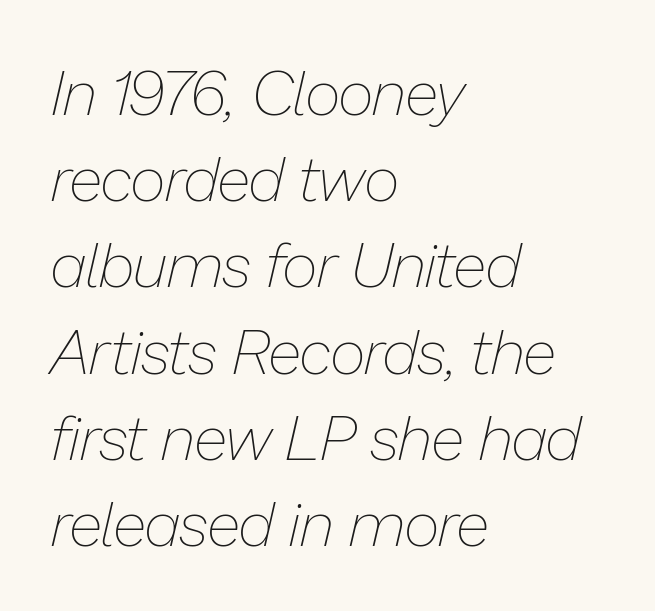
{"italic": "yes", "lean": "right", "slant_degrees": 13, "bold": "no", "weight": "thin", "width": "normal", "stroke_contrast": "low", "x_height": "medium", "monospaced": "no", "underline": "no", "align": "left", "line_spacing": "normal", "line_spacing_ratio": 1.39, "letter_spacing": "normal", "letter_spacing_em": 0.0, "glyph_px": 62}
